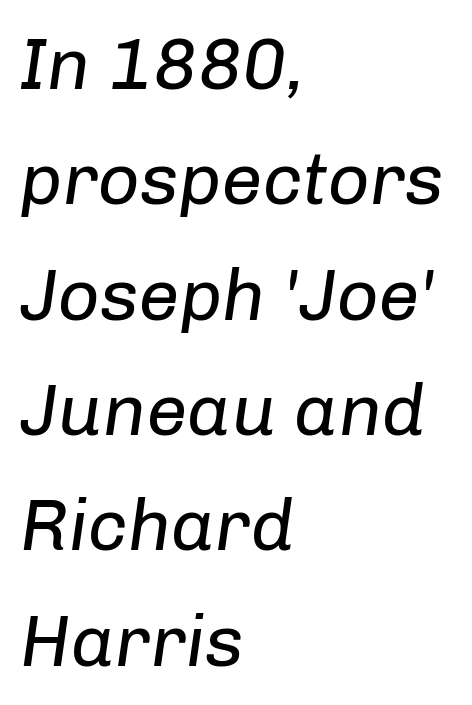
The image shows 73 px regular-weight type, italic (leaning right); set left-aligned, normal line spacing (1.58x), normal letter spacing, not underlined; low stroke contrast and a medium x-height.
